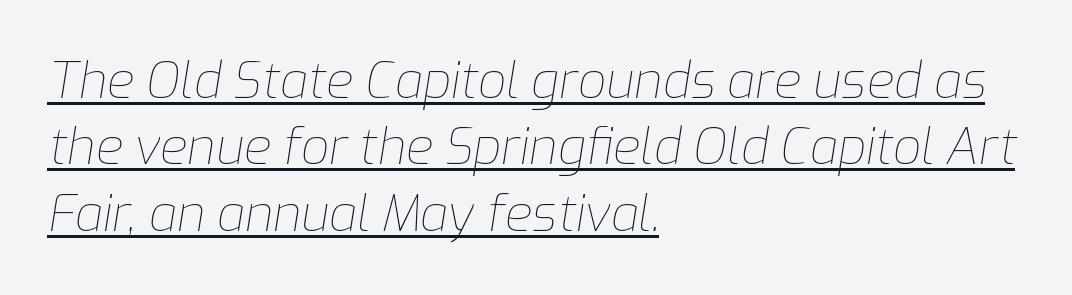
Q: Is the text bold? A: No.
Q: Is the text italic (slanted)? A: Yes, it leans right by about 9 degrees.
Q: Is the text underlined? A: Yes.
Q: How is the paragraph aligned? A: Left-aligned.
Q: Is the spacing between letters normal or unusually wide? A: Normal.
Q: Is the spacing between lines tight, normal or loose? A: Normal.
Q: Width (condensed, normal, or wide)? A: Normal.
Q: Stroke contrast? A: Low.
Q: x-height? A: Medium.
Q: Monospaced? A: No.
